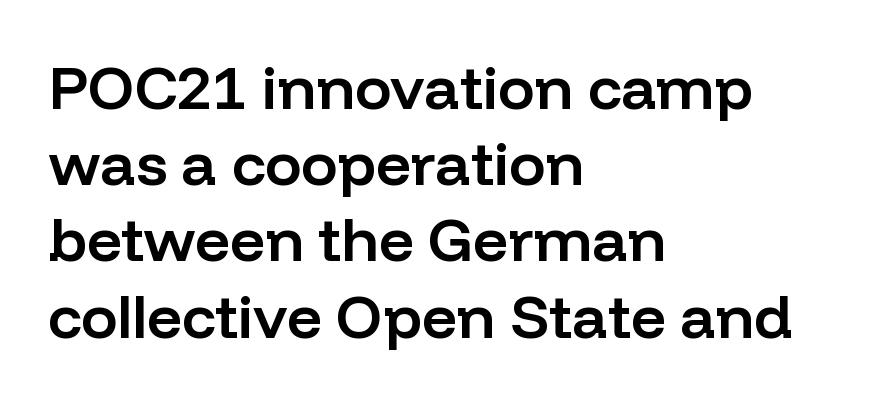
The characters look somewhat weighty, a semibold short of true bold. The ragged edge is on the right, which tells us the setting is flush left. The rendering uses a moderate line-height, typical for paragraphs. Quick note: not italic, upright.
